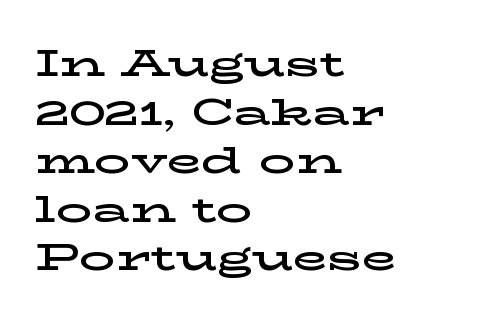
The tracking reads as untouched default to a designer's eye. The designer went with a serif here, giving each stem small feet. The rag falls on the right side of this text block. Only glyphs here, with clear space below each row. What's the leading like? Ordinary, nothing unusual.
